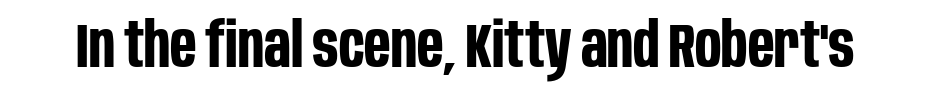
The image shows 62 px bold, condensed sans-serif type, upright; set normal letter spacing, not underlined; low stroke contrast and a large x-height.
